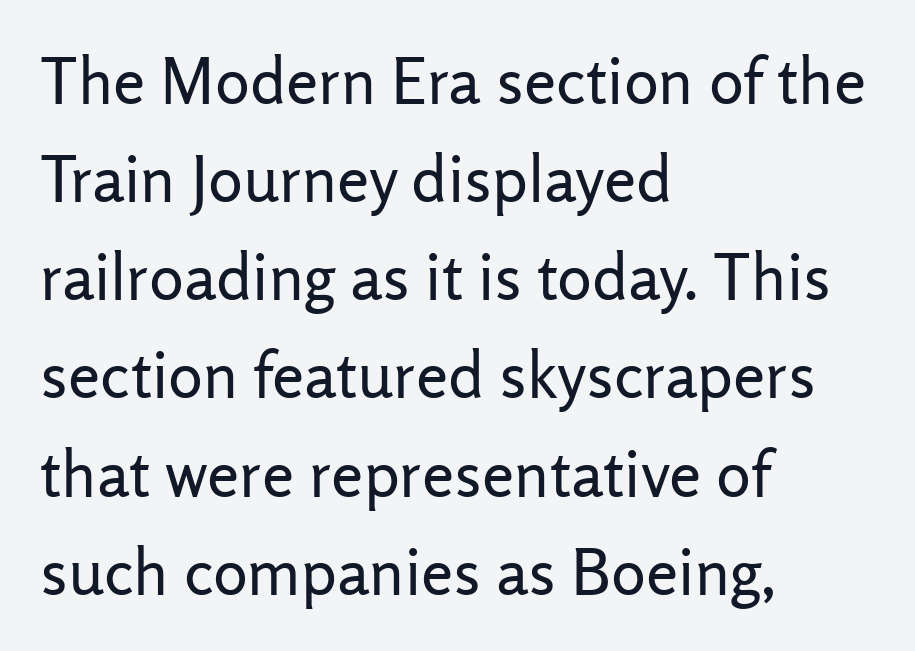
The image shows 65 px regular-weight sans-serif type, upright; set left-aligned, normal line spacing (1.51x), normal letter spacing, not underlined; low stroke contrast and a medium x-height.
